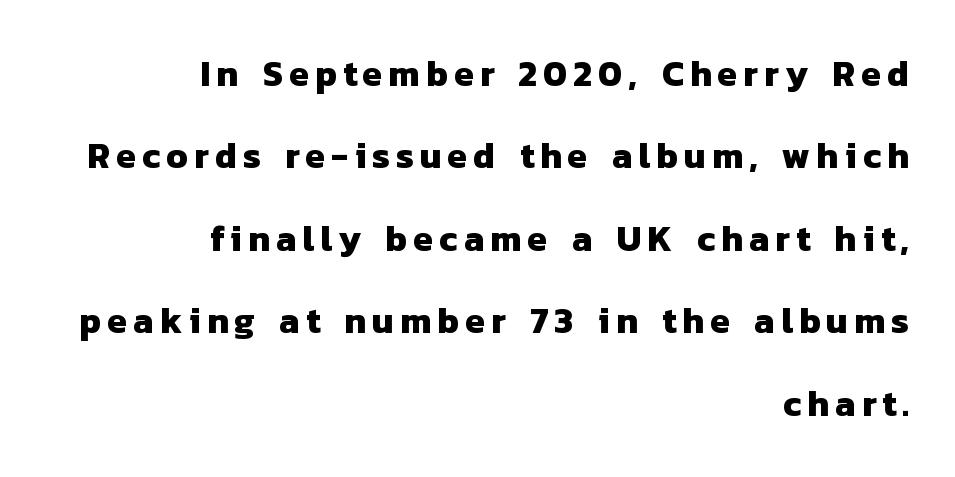
{"serif": "no", "bold": "yes", "weight": "heavy", "width": "normal", "stroke_contrast": "low", "x_height": "medium", "monospaced": "no", "underline": "no", "align": "right", "line_spacing": "loose", "line_spacing_ratio": 2.29, "glyph_px": 36}
